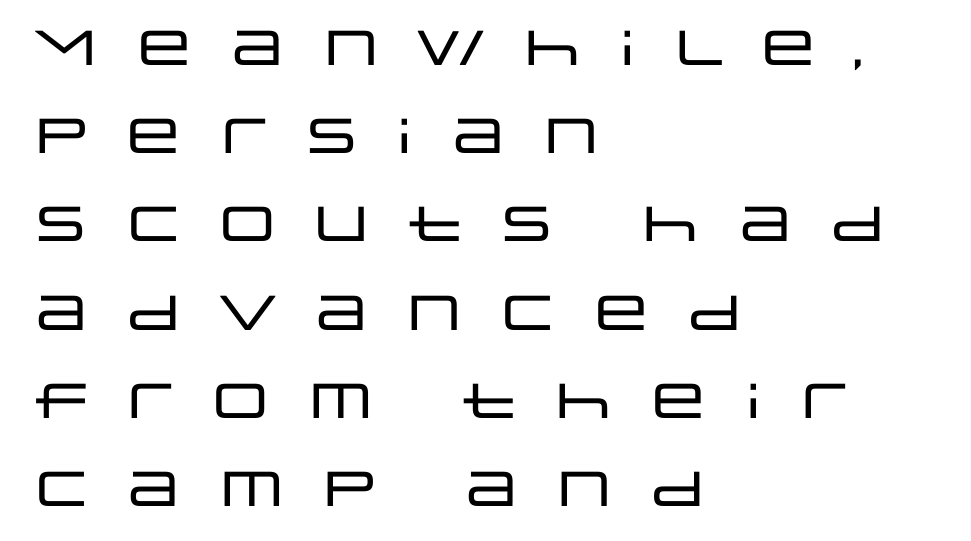
Between one letter and the next there's a generous, obvious gap. Does the copy run flush right? No — it runs flush left. A clean baseline with only descenders dipping below it. I'd call this a sans setting — the letters go barefoot.
